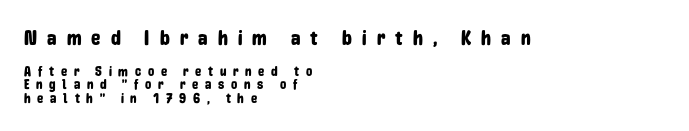
The image shows 21 px text type, upright; set left-aligned, tight line spacing (0.99x), unusually wide letter spacing (+0.48 em), not underlined; the first (top) block is 1.5x larger.
